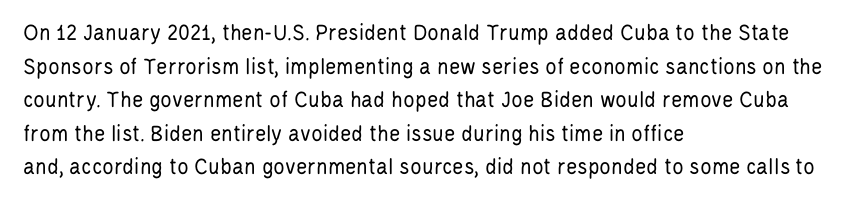
{"italic": "no", "bold": "no", "underline": "no", "align": "left", "line_spacing": "normal", "line_spacing_ratio": 1.4, "letter_spacing": "normal", "letter_spacing_em": 0.0, "glyph_px": 24}
